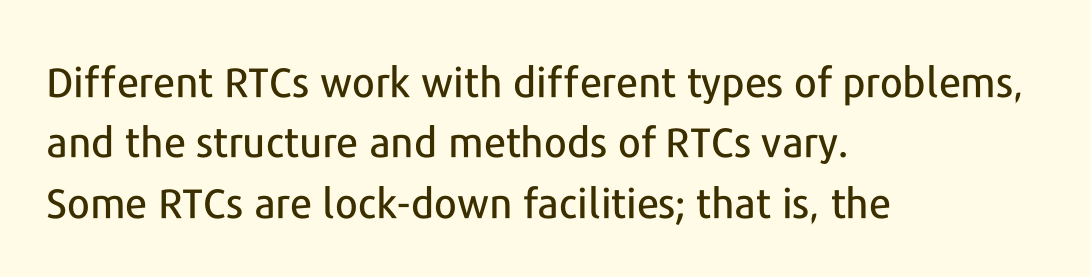
The image shows 41 px sans-serif type, upright; set left-aligned, normal line spacing (1.47x), normal letter spacing, not underlined; low stroke contrast and a medium x-height.
